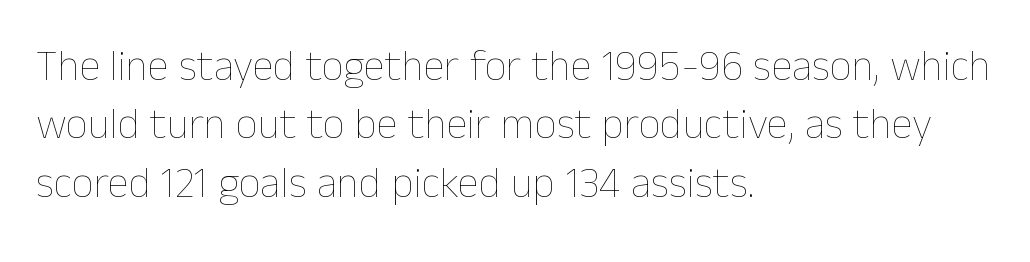
The image shows 43 px thin type, upright; set left-aligned, normal line spacing (1.36x), normal letter spacing, not underlined; low stroke contrast and a medium x-height.
